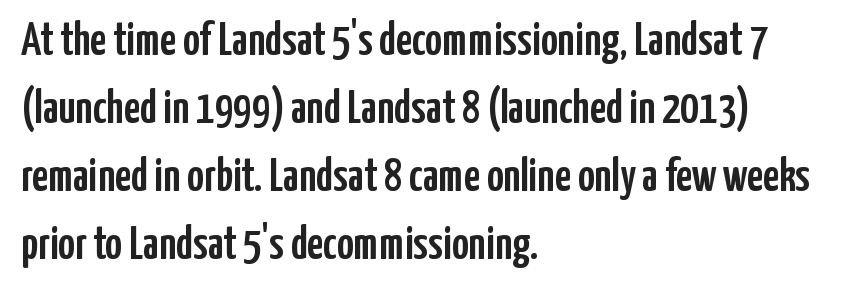
The rendering keeps characters at their native spacing. Underline: absent. Where is the straight margin? On the left. Each letter's strokes conclude bluntly, with no projecting serifs. Note the varied advance widths — an 'i' is clearly narrower than an 'm'.
